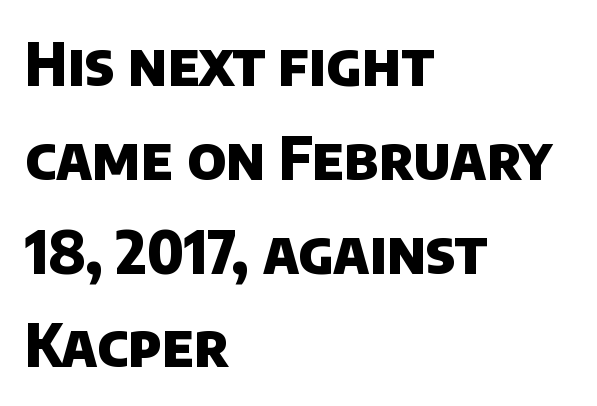
What weight is shown? A full bold with thick strokes. These lines keep a tight, regular rhythm from letter to letter. The area under the type is left untouched. This sample keeps an unexceptional amount of space between lines.
